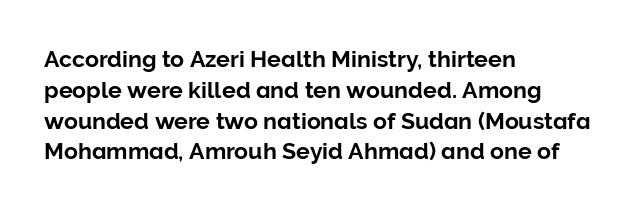
The image shows 23 px text type, upright; set left-aligned, normal line spacing (1.34x), normal letter spacing, not underlined.
